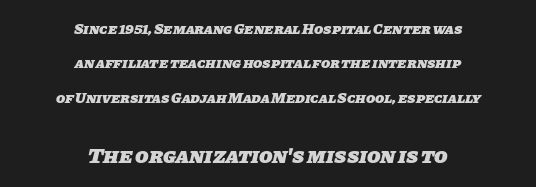
The image shows 22 px bold type; set centered, loose line spacing (2.29x), normal letter spacing, not underlined; the second (bottom) block is 1.47x larger.
